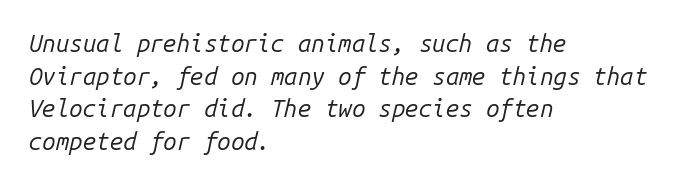
Q: Is the text bold? A: No.
Q: Is the text italic (slanted)? A: Yes, it leans right by about 14 degrees.
Q: Is the text underlined? A: No.
Q: How is the paragraph aligned? A: Left-aligned.
Q: Is the spacing between letters normal or unusually wide? A: Normal.
Q: Is the spacing between lines tight, normal or loose? A: Normal.
